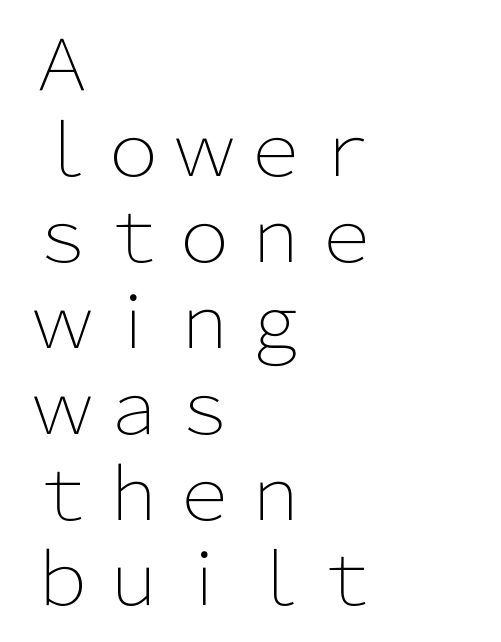
The image shows 71 px light sans-serif type, upright; set left-aligned, line spacing 1.21x, normal letter spacing, not underlined; low stroke contrast and a medium x-height.
